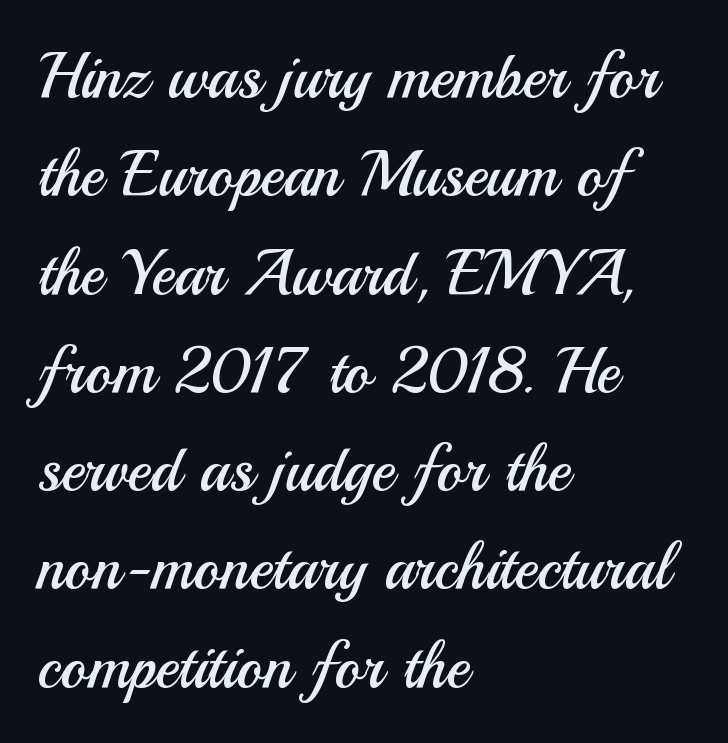
Q: Is the text bold? A: No.
Q: Is the text italic (slanted)? A: Yes.
Q: Is the typeface a serif or a sans-serif typeface? A: Sans-serif.
Q: Is the text underlined? A: No.
Q: How is the paragraph aligned? A: Left-aligned.
Q: Is the spacing between letters normal or unusually wide? A: Normal.
Q: Is the spacing between lines tight, normal or loose? A: Normal.
Q: Width (condensed, normal, or wide)? A: Normal.
Q: Stroke contrast? A: Medium.
Q: x-height? A: Small.
Q: Monospaced? A: No.
